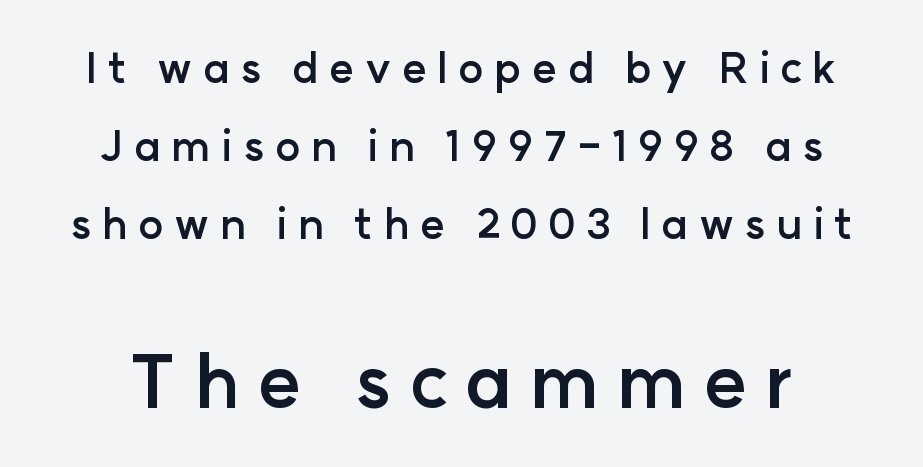
Varying glyph widths throughout — classic text-font behaviour. The rendering enlarges the type as you move from the upper chunk to the lower. Each word looks stretched out because of the extra space between its letters. Designer's note — italics off, roman on. Strokes here are thick enough to call this a true bold. The text was rendered using a sans face with plain stroke endings.
